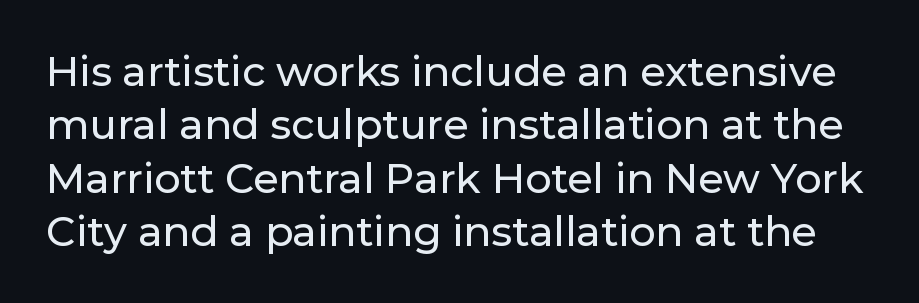
The image shows 41 px sans-serif type, upright; set normal line spacing (1.3x), normal letter spacing, not underlined; low stroke contrast and a medium x-height.
